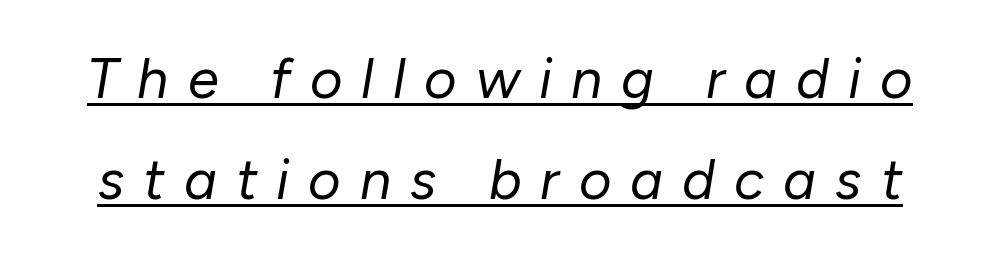
The image shows 56 px regular-weight type, italic (leaning right); set line spacing 1.8x, unusually wide letter spacing (+0.34 em), underlined; low stroke contrast and a medium x-height.
